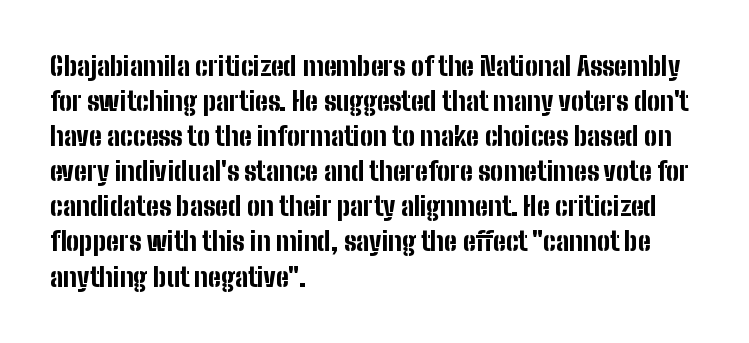
The image shows 26 px bold type, upright; set left-aligned, normal line spacing (1.35x), normal letter spacing, not underlined.
